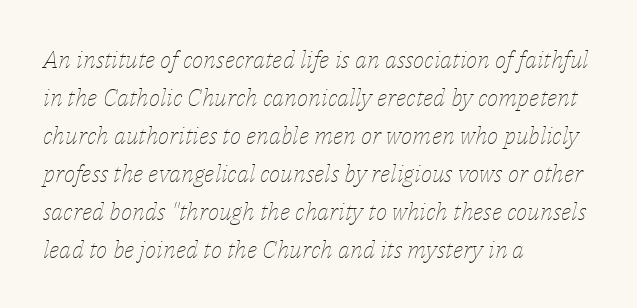
The image shows 24 px text type, italic (leaning right); set left-aligned, normal line spacing (1.58x), normal letter spacing, not underlined.
